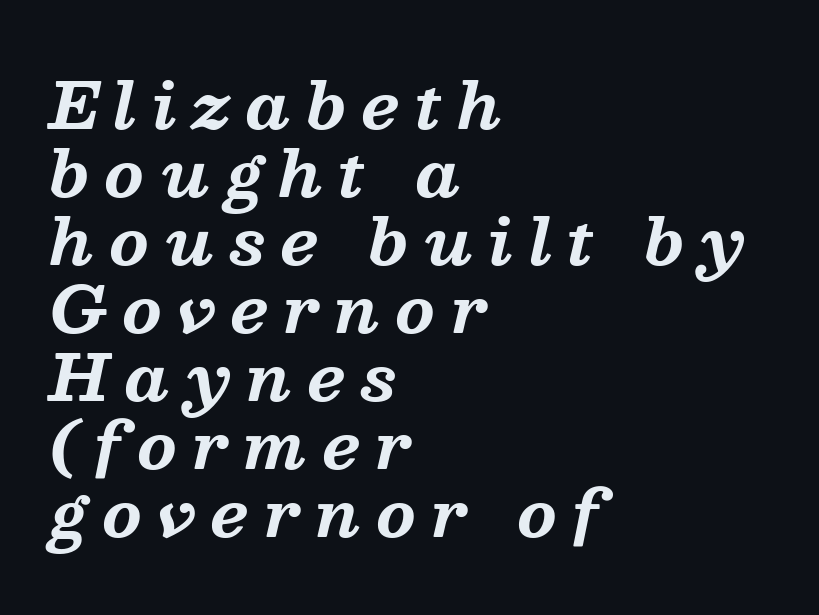
Its strokes are broad and dark, the hallmark of bold type. This sample is left-justified, so line endings fall wherever the words run out. Substantial extra tracking has been applied to these lines. The space beneath each line is pristine and unruled. Do the characters align in a grid? No, the font is proportional. Cramped leading.
